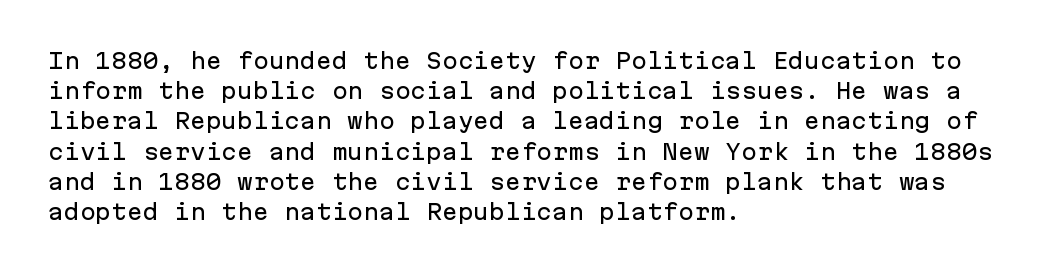
Q: Is the text italic (slanted)? A: No, it is upright.
Q: Is the text underlined? A: No.
Q: How is the paragraph aligned? A: Left-aligned.
Q: Is the spacing between letters normal or unusually wide? A: Normal.
Q: Is the spacing between lines tight, normal or loose? A: Normal.
